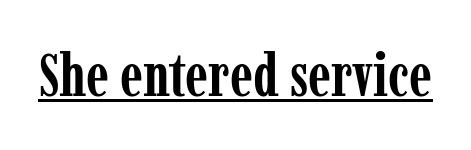
Descenders here cross a horizontal rule under the line. Posture: upright roman. You can tell from the footed stems that serif type was used. Observe the ordinary spacing: letters are neighbours, not strangers.
